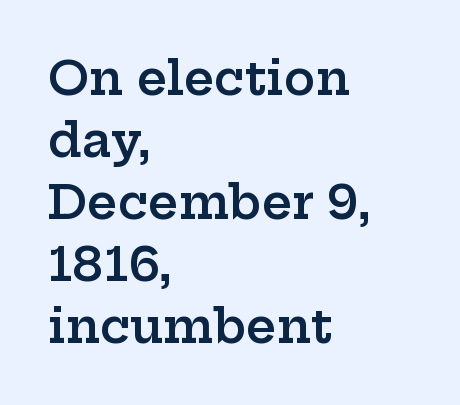
Q: Is the text bold? A: Semi-bold.
Q: Is the text italic (slanted)? A: No, it is upright.
Q: Is the typeface a serif or a sans-serif typeface? A: Serif.
Q: Is the text underlined? A: No.
Q: How is the paragraph aligned? A: Left-aligned.
Q: Is the spacing between letters normal or unusually wide? A: Normal.
Q: Is the spacing between lines tight, normal or loose? A: Normal.
Q: Width (condensed, normal, or wide)? A: Wide.
Q: Stroke contrast? A: Low.
Q: x-height? A: Medium.
Q: Monospaced? A: No.
